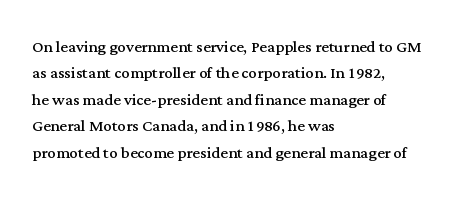
Q: Is the text bold? A: No.
Q: Is the text italic (slanted)? A: No, it is upright.
Q: Is the text underlined? A: No.
Q: How is the paragraph aligned? A: Left-aligned.
Q: Is the spacing between letters normal or unusually wide? A: Normal.
Q: Is the spacing between lines tight, normal or loose? A: Normal.
